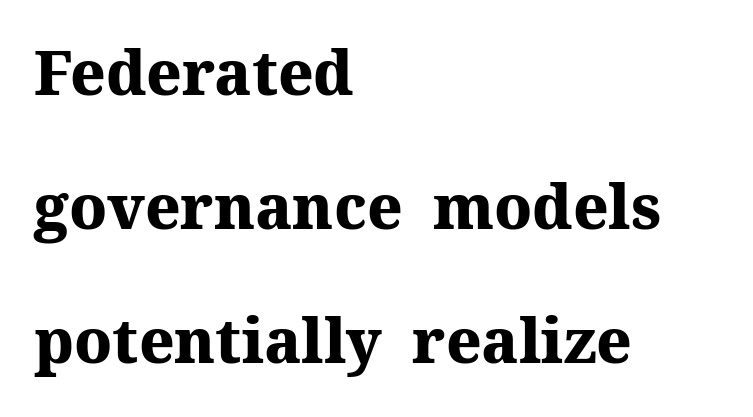
Q: Is the text bold? A: Yes.
Q: Is the text italic (slanted)? A: No, it is upright.
Q: Is the typeface a serif or a sans-serif typeface? A: Serif.
Q: Is the text underlined? A: No.
Q: How is the paragraph aligned? A: Left-aligned.
Q: Is the spacing between letters normal or unusually wide? A: Normal.
Q: Is the spacing between lines tight, normal or loose? A: Loose.
Q: Width (condensed, normal, or wide)? A: Normal.
Q: Stroke contrast? A: Medium.
Q: x-height? A: Medium.
Q: Monospaced? A: No.
